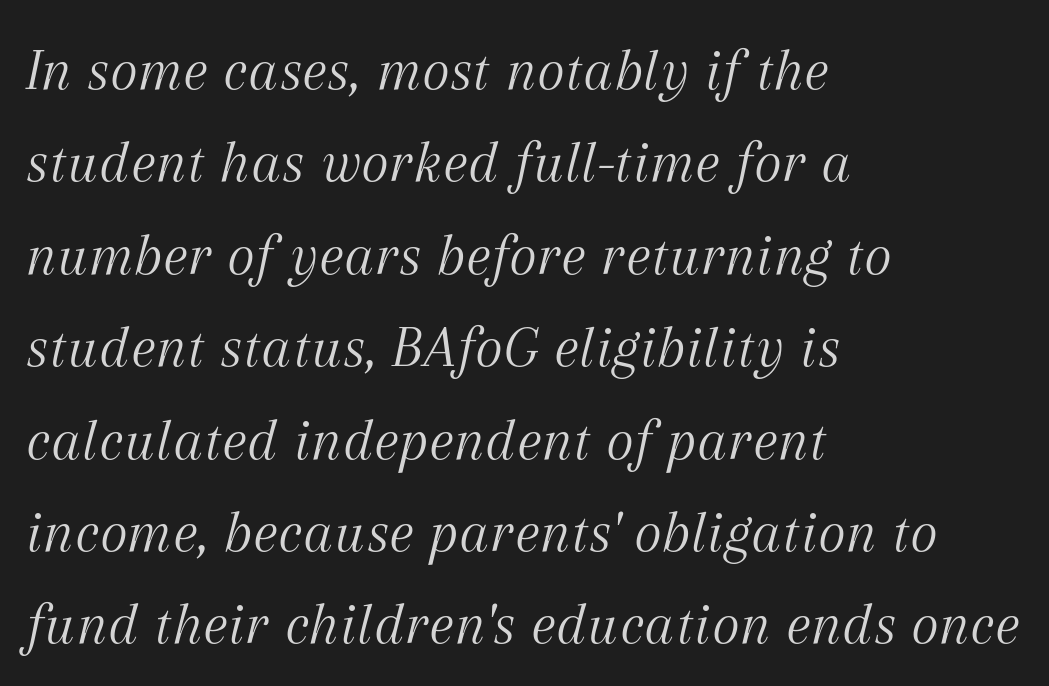
The image shows 60 px light serif type, italic (leaning right); set left-aligned, normal line spacing (1.54x), normal letter spacing, not underlined; medium stroke contrast and a medium x-height.
